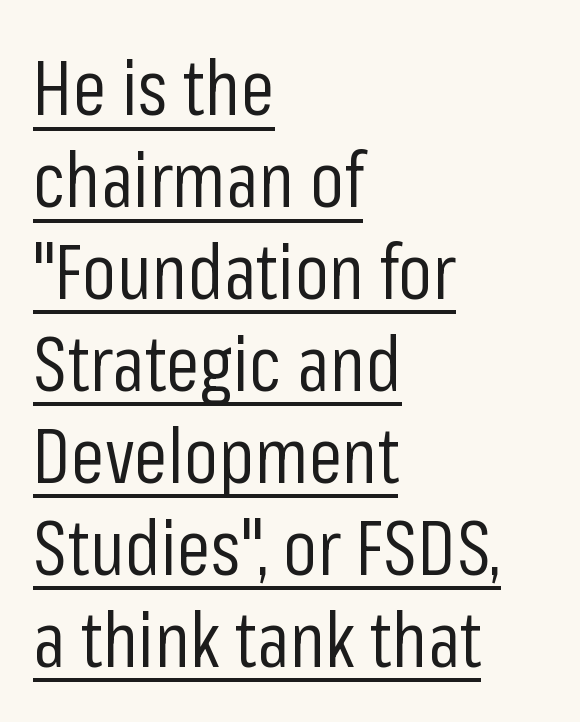
The image shows 76 px regular-weight, condensed sans-serif type, upright; set left-aligned, line spacing 1.21x, normal letter spacing, underlined; low stroke contrast and a medium x-height.
